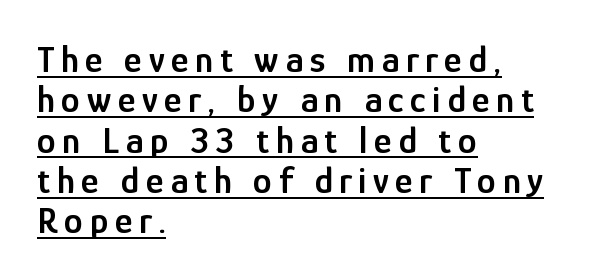
Q: Is the text bold? A: Semi-bold.
Q: Is the text italic (slanted)? A: No, it is upright.
Q: Is the typeface a serif or a sans-serif typeface? A: Sans-serif.
Q: Is the text underlined? A: Yes.
Q: How is the paragraph aligned? A: Left-aligned.
Q: Is the spacing between lines tight, normal or loose? A: Tight.
Q: Width (condensed, normal, or wide)? A: Condensed.
Q: Stroke contrast? A: Low.
Q: x-height? A: Medium.
Q: Monospaced? A: No.
